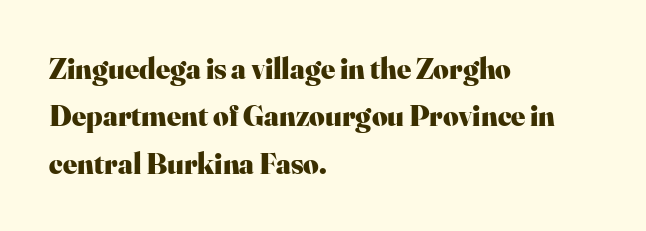
Q: Is the text bold? A: Yes.
Q: Is the text italic (slanted)? A: No, it is upright.
Q: Is the typeface a serif or a sans-serif typeface? A: Serif.
Q: Is the text underlined? A: No.
Q: How is the paragraph aligned? A: Left-aligned.
Q: Is the spacing between letters normal or unusually wide? A: Normal.
Q: Is the spacing between lines tight, normal or loose? A: Normal.
Q: Width (condensed, normal, or wide)? A: Normal.
Q: Stroke contrast? A: High.
Q: x-height? A: Small.
Q: Monospaced? A: No.
